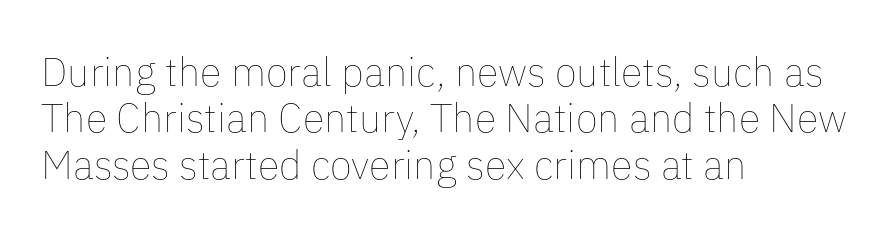
The image shows 40 px thin type, upright; set left-aligned, line spacing 1.16x, normal letter spacing, not underlined; low stroke contrast and a medium x-height.
